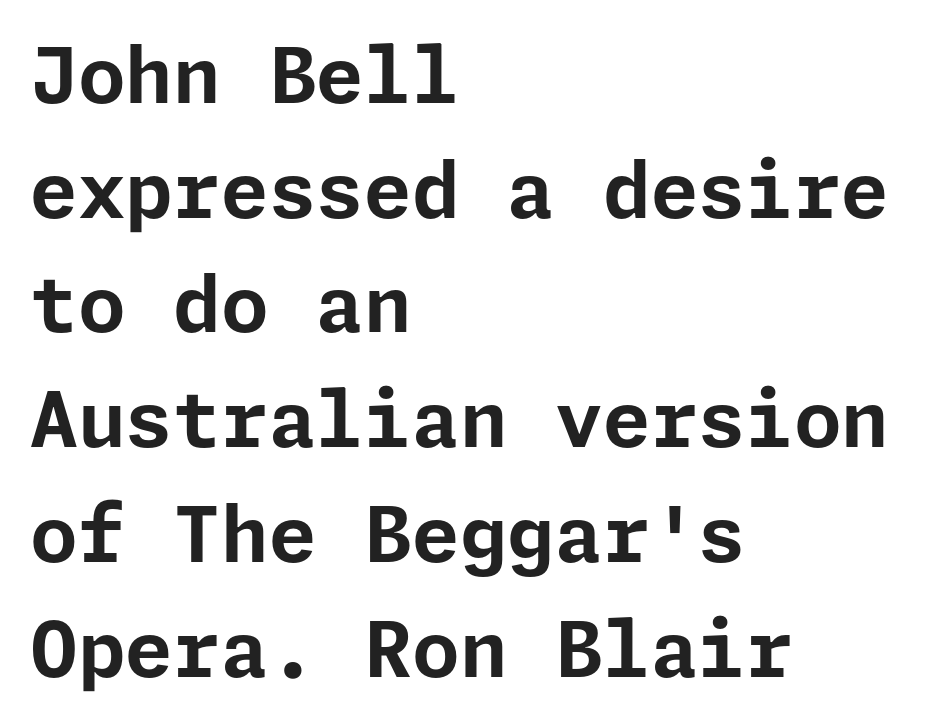
The image shows 77 px bold sans-serif type, upright; set left-aligned, normal line spacing (1.49x), normal letter spacing, not underlined; low stroke contrast and a medium x-height.
